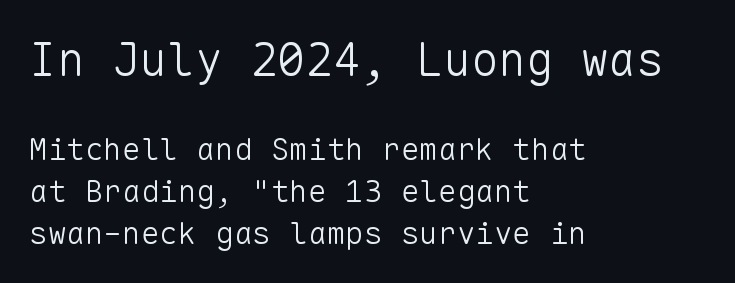
You could call the tracking neutral — neither tight nor loose. Think standard paragraph weight, or any step lighter than that. Line starts are locked; line ends wander. Serifs: no, the terminals of the letterforms are clean.
